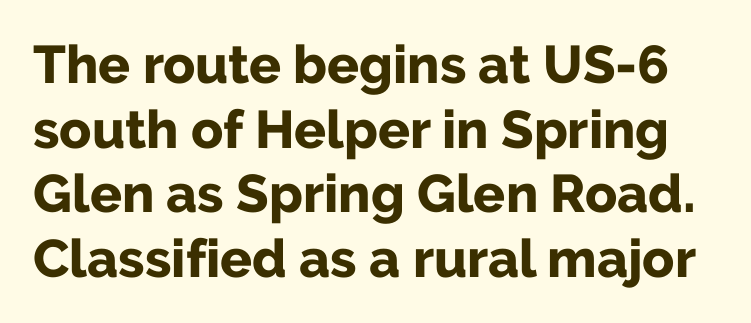
Q: Is the text bold? A: Yes.
Q: Is the text italic (slanted)? A: No, it is upright.
Q: Is the typeface a serif or a sans-serif typeface? A: Sans-serif.
Q: Is the text underlined? A: No.
Q: Is the spacing between letters normal or unusually wide? A: Normal.
Q: Width (condensed, normal, or wide)? A: Normal.
Q: Stroke contrast? A: Low.
Q: x-height? A: Medium.
Q: Monospaced? A: No.
